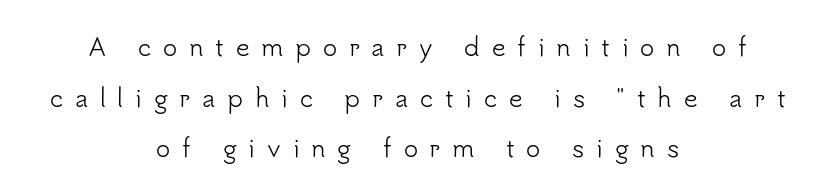
Q: Is the text bold? A: No.
Q: Is the text italic (slanted)? A: No, it is upright.
Q: Is the text underlined? A: No.
Q: How is the paragraph aligned? A: Centered.
Q: Is the spacing between letters normal or unusually wide? A: Unusually wide.
Q: Is the spacing between lines tight, normal or loose? A: Loose.
